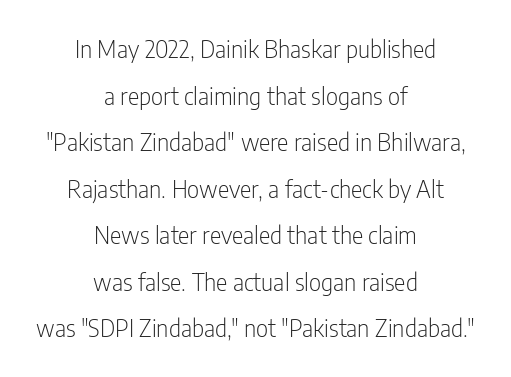
The image shows 24 px text type, upright; set centered, loose line spacing (1.94x), normal letter spacing, not underlined.
